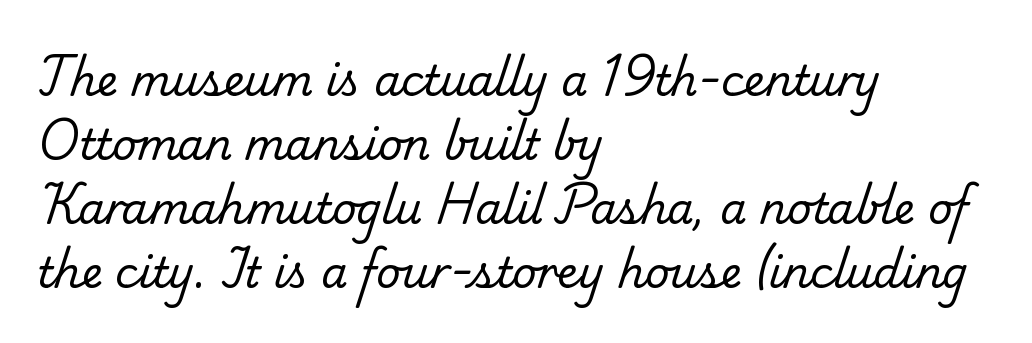
{"serif": "yes", "bold": "no", "weight": "regular", "width": "normal", "stroke_contrast": "low", "x_height": "small", "monospaced": "no", "underline": "no", "align": "left", "line_spacing": "normal", "line_spacing_ratio": 1.52, "letter_spacing": "normal", "letter_spacing_em": 0.0, "glyph_px": 42}
